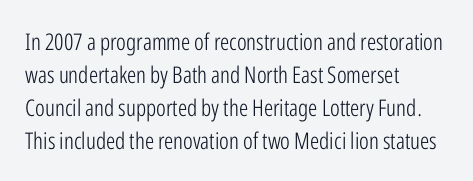
The image shows 23 px text type, upright; set left-aligned, normal line spacing (1.43x), normal letter spacing, not underlined.
